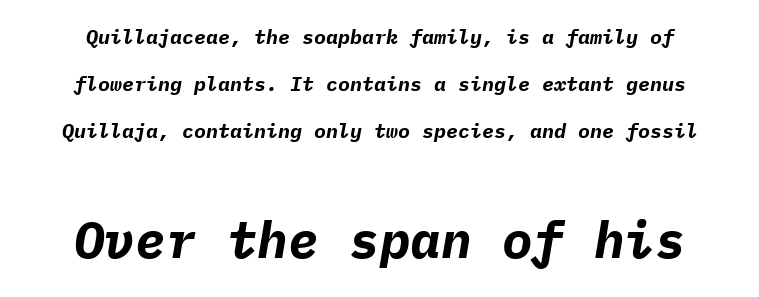
Looking at the ascenders, they clearly lean. Horizontal bands of white between lines are thick stripes. The sample has been set heavy, in full bold. The passage shown begins with its smaller block and ends with its larger one.
